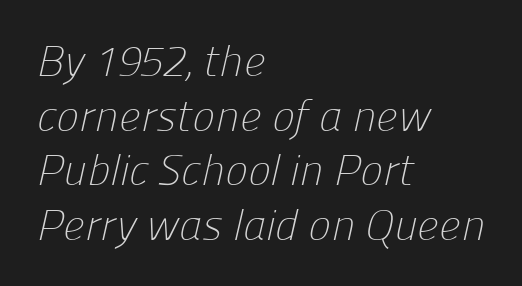
{"serif": "no", "bold": "no", "weight": "light", "width": "normal", "stroke_contrast": "low", "x_height": "medium", "monospaced": "no", "underline": "no", "align": "left", "line_spacing": "normal", "line_spacing_ratio": 1.27, "letter_spacing": "normal", "letter_spacing_em": 0.0, "glyph_px": 43}
